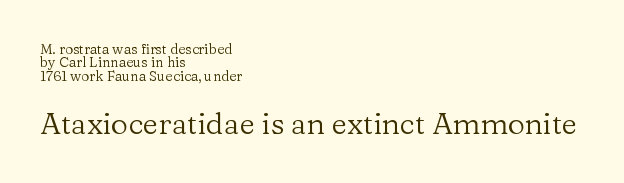
The image shows 30 px regular-weight serif type, upright; set left-aligned, tight line spacing (0.96x), normal letter spacing, not underlined; the second (bottom) block is 2.14x larger; low stroke contrast and a medium x-height.
